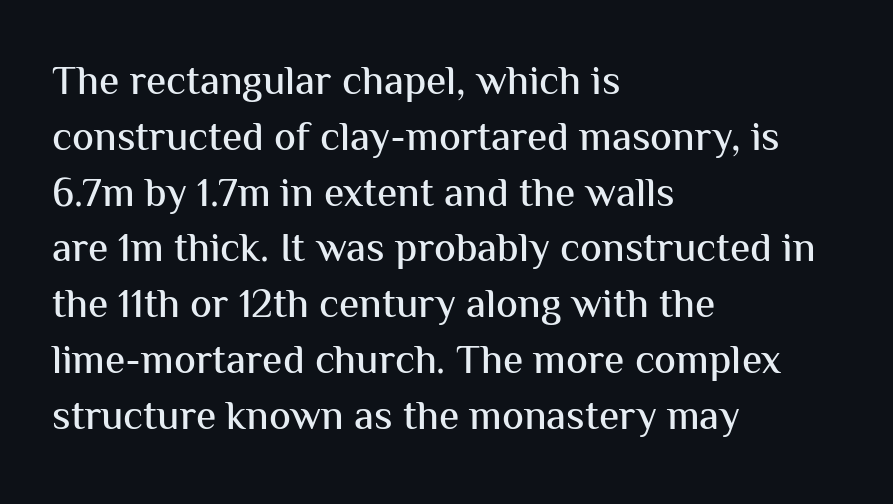
The image shows 41 px sans-serif type, upright; set left-aligned, normal line spacing (1.36x), normal letter spacing, not underlined; medium stroke contrast and a medium x-height.
